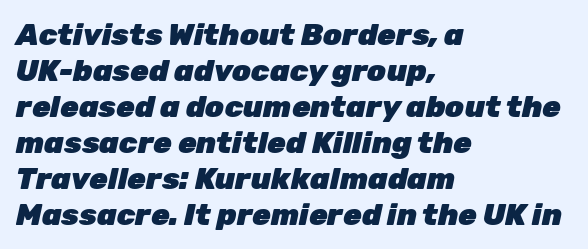
Q: Is the text bold? A: Yes.
Q: Is the text italic (slanted)? A: Yes, it leans right by about 12 degrees.
Q: Is the text underlined? A: No.
Q: How is the paragraph aligned? A: Left-aligned.
Q: Is the spacing between letters normal or unusually wide? A: Normal.
Q: Width (condensed, normal, or wide)? A: Normal.
Q: Stroke contrast? A: Low.
Q: x-height? A: Medium.
Q: Monospaced? A: No.
